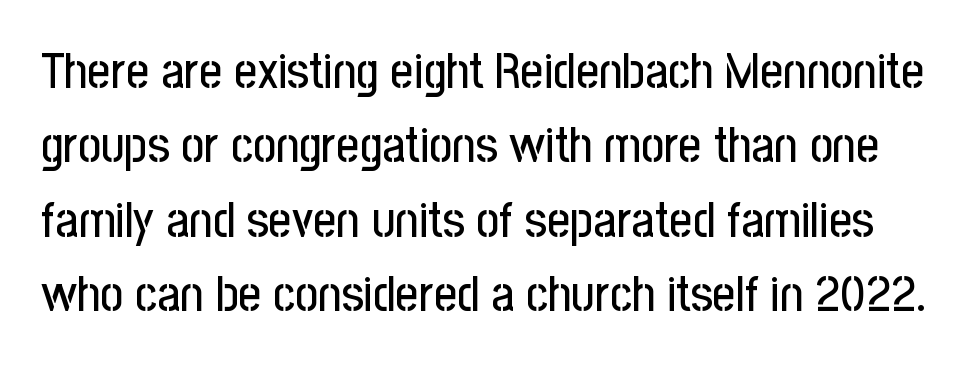
Q: Is the text italic (slanted)? A: No, it is upright.
Q: Is the typeface a serif or a sans-serif typeface? A: Sans-serif.
Q: Is the text underlined? A: No.
Q: Is the spacing between letters normal or unusually wide? A: Normal.
Q: Is the spacing between lines tight, normal or loose? A: Normal.
Q: Width (condensed, normal, or wide)? A: Condensed.
Q: Stroke contrast? A: Low.
Q: x-height? A: Medium.
Q: Monospaced? A: No.
